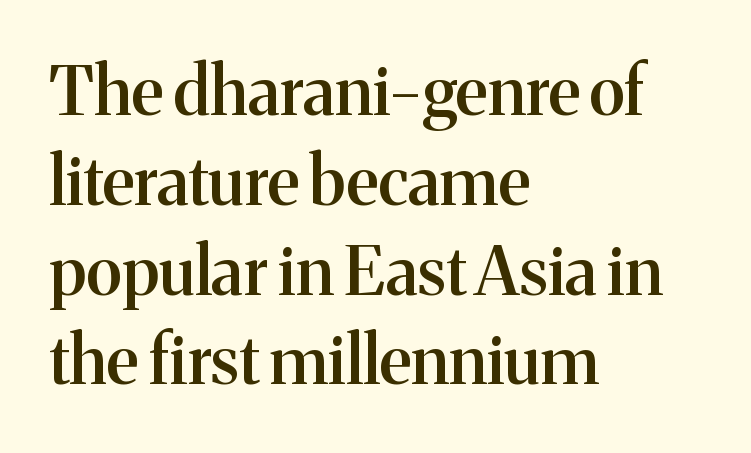
{"serif": "yes", "italic": "no", "bold": "semi", "weight": "semibold", "width": "normal", "stroke_contrast": "medium", "x_height": "medium", "monospaced": "no", "underline": "no", "align": "left", "line_spacing": "normal", "line_spacing_ratio": 1.34, "letter_spacing": "normal", "letter_spacing_em": 0.0, "glyph_px": 67}
